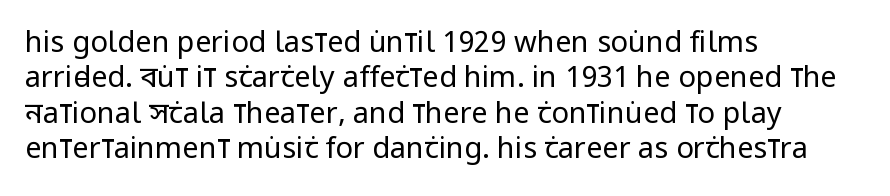
{"serif": "no", "italic": "no", "bold": "no", "weight": "regular", "width": "condensed", "stroke_contrast": "low", "x_height": "large", "monospaced": "no", "underline": "no", "align": "left", "line_spacing_ratio": 1.22, "letter_spacing": "normal", "letter_spacing_em": 0.0, "glyph_px": 29}
